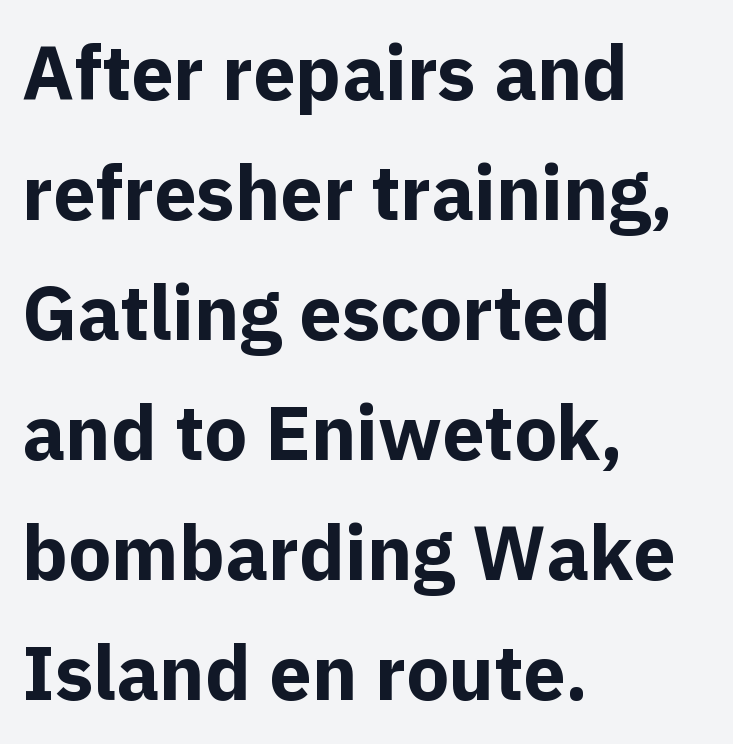
Q: Is the text bold? A: Yes.
Q: Is the text italic (slanted)? A: No, it is upright.
Q: Is the typeface a serif or a sans-serif typeface? A: Sans-serif.
Q: Is the text underlined? A: No.
Q: How is the paragraph aligned? A: Left-aligned.
Q: Is the spacing between letters normal or unusually wide? A: Normal.
Q: Is the spacing between lines tight, normal or loose? A: Normal.
Q: Width (condensed, normal, or wide)? A: Normal.
Q: x-height? A: Medium.
Q: Monospaced? A: No.
